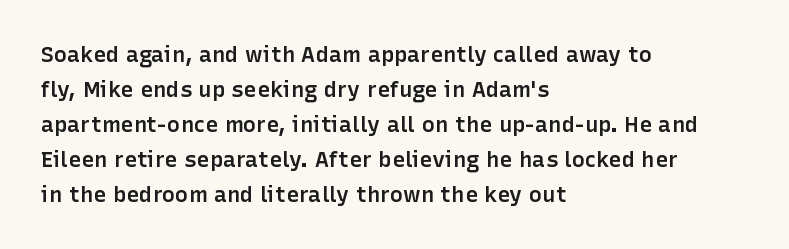
The image shows 22 px text type, upright; set left-aligned, normal line spacing (1.59x), normal letter spacing, not underlined.
